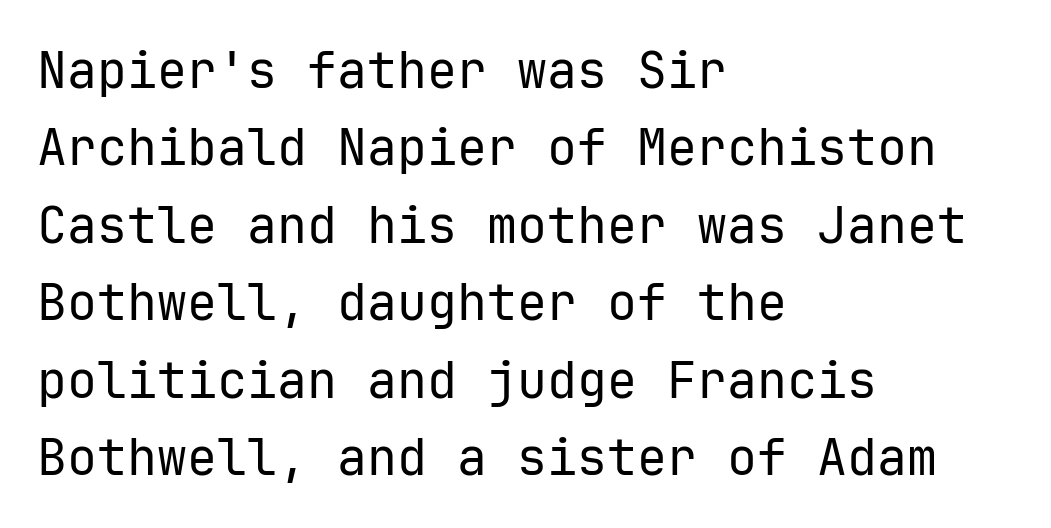
Q: Is the text bold? A: No.
Q: Is the text italic (slanted)? A: No, it is upright.
Q: Is the typeface a serif or a sans-serif typeface? A: Sans-serif.
Q: Is the text underlined? A: No.
Q: How is the paragraph aligned? A: Left-aligned.
Q: Is the spacing between letters normal or unusually wide? A: Normal.
Q: Is the spacing between lines tight, normal or loose? A: Normal.
Q: Width (condensed, normal, or wide)? A: Normal.
Q: Stroke contrast? A: Low.
Q: x-height? A: Medium.
